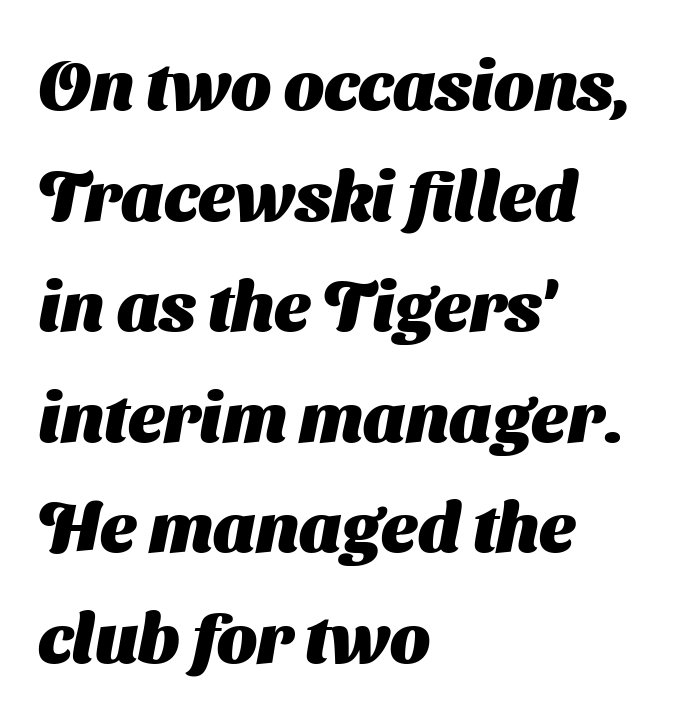
This rendering leaves character spacing at its baseline value. Font category for this specimen: sans-serif. Students, observe: this is what conventionally led text looks like. This sample is left-justified, so line endings fall wherever the words run out.
